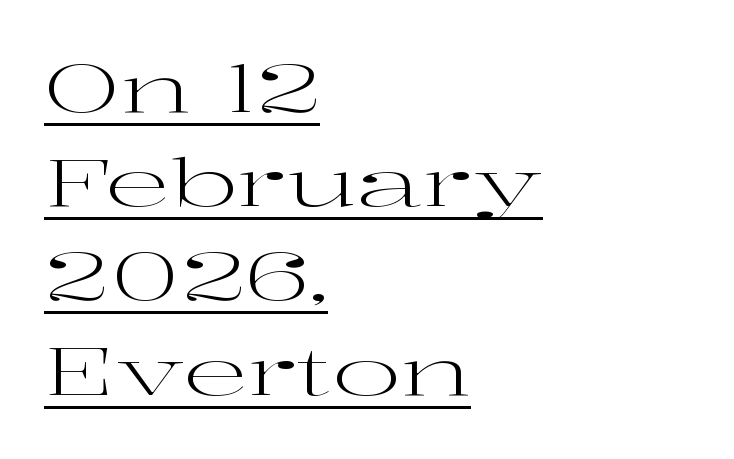
Q: Is the text bold? A: No.
Q: Is the text italic (slanted)? A: No, it is upright.
Q: Is the typeface a serif or a sans-serif typeface? A: Serif.
Q: Is the text underlined? A: Yes.
Q: How is the paragraph aligned? A: Left-aligned.
Q: Is the spacing between letters normal or unusually wide? A: Normal.
Q: Is the spacing between lines tight, normal or loose? A: Normal.
Q: Width (condensed, normal, or wide)? A: Wide.
Q: Stroke contrast? A: High.
Q: x-height? A: Medium.
Q: Monospaced? A: No.
